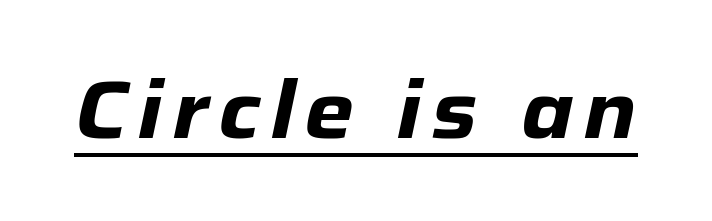
{"italic": "yes", "lean": "right", "slant_degrees": 12, "bold": "yes", "weight": "heavy", "width": "normal", "stroke_contrast": "low", "x_height": "medium", "monospaced": "no", "underline": "yes", "glyph_px": 80}
